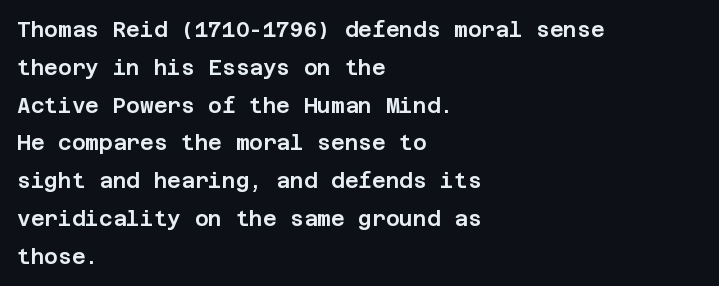
Q: Is the text italic (slanted)? A: No, it is upright.
Q: Is the text underlined? A: No.
Q: How is the paragraph aligned? A: Left-aligned.
Q: Is the spacing between letters normal or unusually wide? A: Normal.
